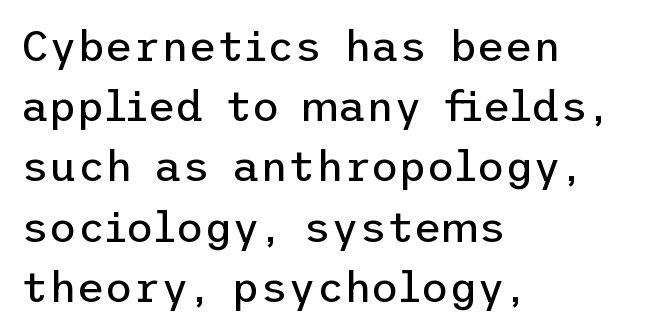
{"serif": "no", "italic": "no", "bold": "no", "weight": "regular", "width": "normal", "stroke_contrast": "low", "x_height": "medium", "underline": "no", "align": "left", "line_spacing": "normal", "line_spacing_ratio": 1.4, "letter_spacing": "normal", "letter_spacing_em": 0.0, "glyph_px": 43}
